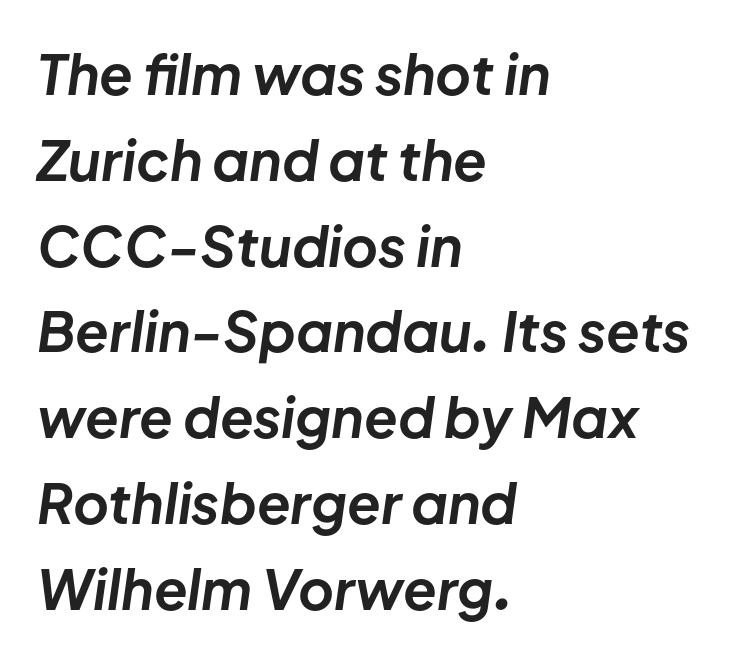
Does the lettering tilt? It does — this is italic. The typesetter chose a ragged-right arrangement here. Character widths vary here, with narrow letters taking less room than wide ones. The glyphs have the mass of a bold cut. Beneath every word, the page is bare. Vertical spacing — default.
